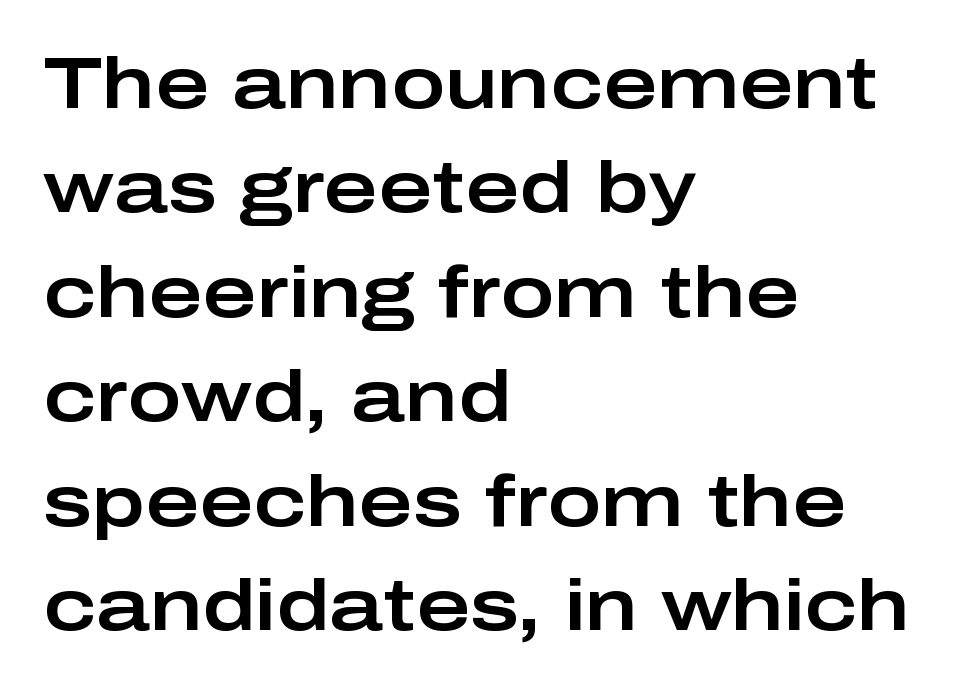
Q: Is the text italic (slanted)? A: No, it is upright.
Q: Is the typeface a serif or a sans-serif typeface? A: Sans-serif.
Q: Is the text underlined? A: No.
Q: How is the paragraph aligned? A: Left-aligned.
Q: Is the spacing between letters normal or unusually wide? A: Normal.
Q: Is the spacing between lines tight, normal or loose? A: Normal.
Q: Width (condensed, normal, or wide)? A: Wide.
Q: Stroke contrast? A: Low.
Q: x-height? A: Medium.
Q: Monospaced? A: No.
